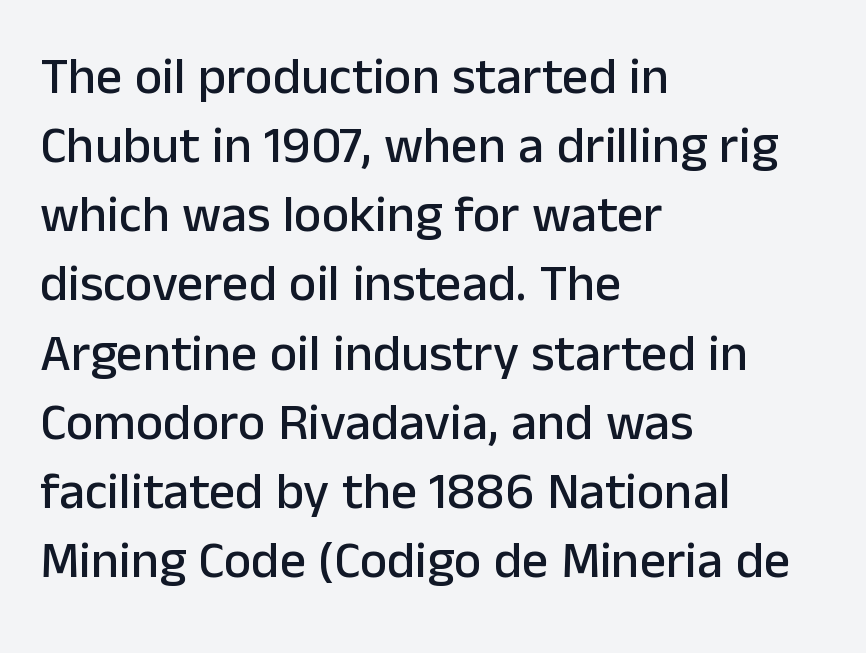
The rendering uses a moderate line-height, typical for paragraphs. Examine the stroke ends and you'll find no serifs. The lines in this sample share a left origin and differ only in where they stop. In terms of posture, this sample is upright. Here the designer chose a conventional face with non-uniform glyph widths.
